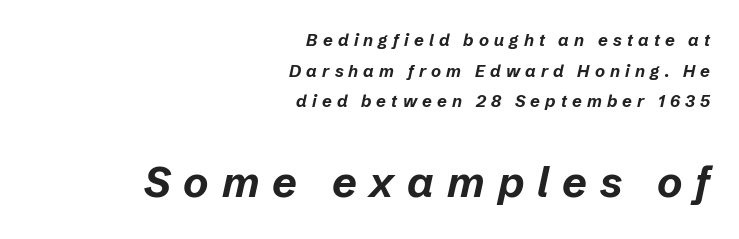
The image shows 43 px bold type, italic (leaning right); set right-aligned, line spacing 1.8x, unusually wide letter spacing (+0.3 em), not underlined; the second (bottom) block is 2.53x larger; low stroke contrast and a medium x-height.
